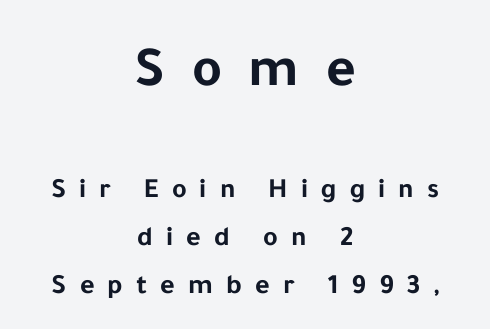
The image shows 57 px bold sans-serif type, upright; set centered, line spacing 1.71x, unusually wide letter spacing (+0.47 em), not underlined; the first (top) block is 2.04x larger; low stroke contrast and a medium x-height.
